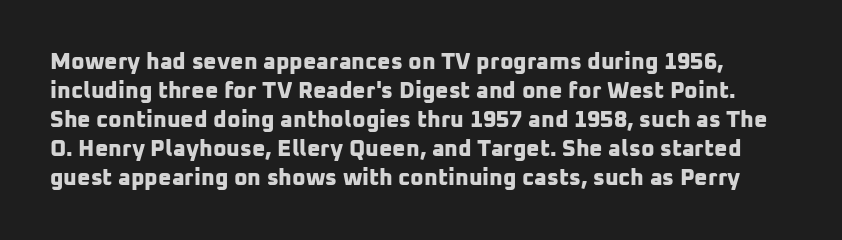
Does the leading feel generous? No, just average. Unmarked baselines from the first word to the last. Students, this is bold: see how much ink each stroke carries. How are the letters spaced? Ordinarily, with no added tracking.
